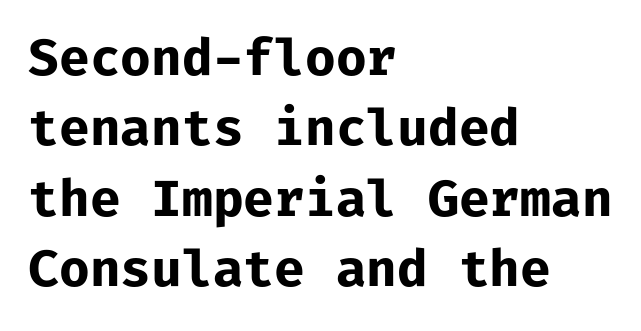
{"serif": "no", "italic": "no", "bold": "yes", "weight": "bold", "width": "normal", "stroke_contrast": "low", "x_height": "medium", "monospaced": "yes", "underline": "no", "align": "left", "line_spacing": "normal", "line_spacing_ratio": 1.41, "letter_spacing": "normal", "letter_spacing_em": 0.0, "glyph_px": 50}
